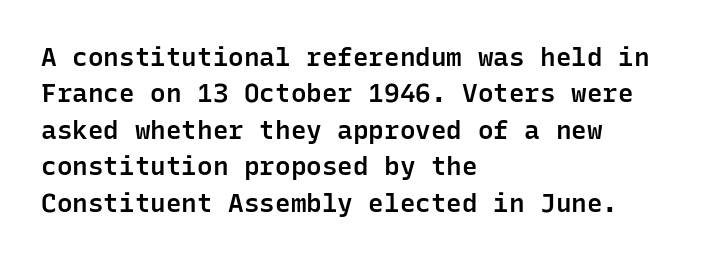
Each glyph is drawn with semibold strokes, heavier than normal yet not fully bold. Each word holds together tightly as a unit, with standard inter-letter gaps. These lines sit exactly where default settings would place them. Every row of glyphs begins at an identical x-position on the left.
